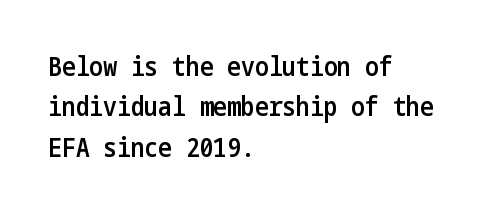
Q: Is the text bold? A: Semi-bold.
Q: Is the text italic (slanted)? A: No, it is upright.
Q: Is the text underlined? A: No.
Q: How is the paragraph aligned? A: Left-aligned.
Q: Is the spacing between letters normal or unusually wide? A: Normal.
Q: Is the spacing between lines tight, normal or loose? A: Normal.
